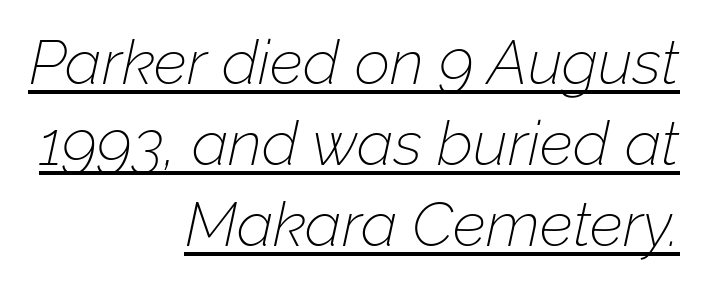
Q: Is the text bold? A: No.
Q: Is the text italic (slanted)? A: Yes, it leans right by about 12 degrees.
Q: Is the text underlined? A: Yes.
Q: How is the paragraph aligned? A: Right-aligned.
Q: Is the spacing between letters normal or unusually wide? A: Normal.
Q: Is the spacing between lines tight, normal or loose? A: Normal.
Q: Width (condensed, normal, or wide)? A: Normal.
Q: Stroke contrast? A: Low.
Q: x-height? A: Medium.
Q: Monospaced? A: No.
